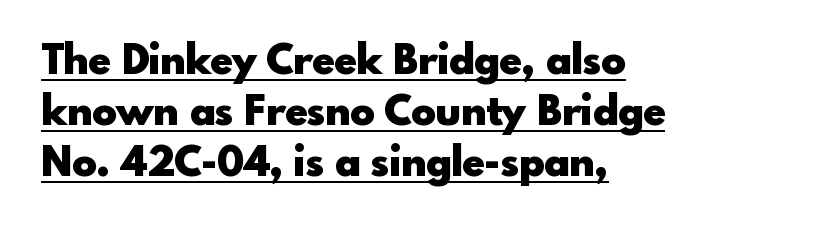
The image shows 41 px heavy sans-serif type, upright; set left-aligned, line spacing 1.24x, normal letter spacing, underlined; a small x-height.
